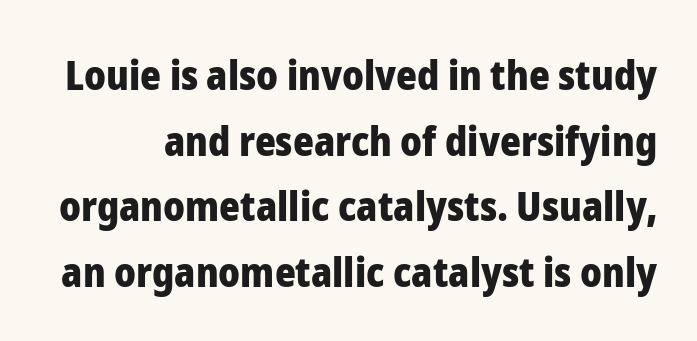
{"serif": "no", "italic": "no", "bold": "yes", "weight": "heavy", "width": "normal", "stroke_contrast": "low", "x_height": "medium", "monospaced": "no", "underline": "no", "line_spacing": "normal", "line_spacing_ratio": 1.64, "letter_spacing": "normal", "letter_spacing_em": 0.0, "glyph_px": 40}
